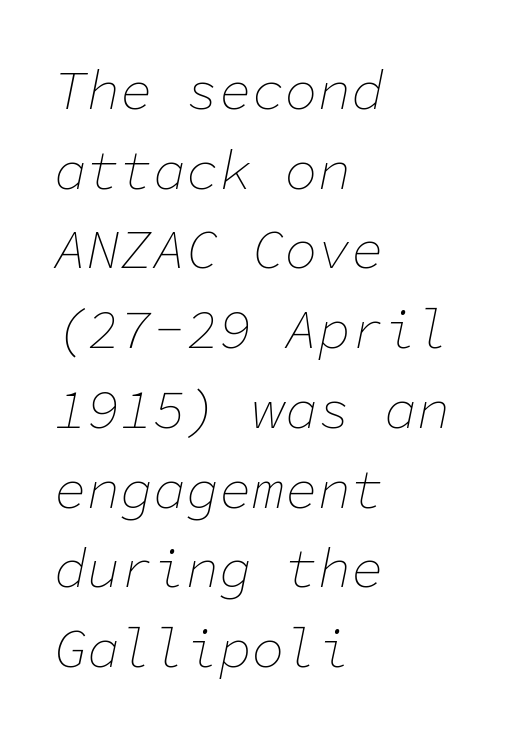
The image shows 55 px thin type, italic (leaning right), monospaced; set left-aligned, normal line spacing (1.45x), normal letter spacing, not underlined; low stroke contrast and a medium x-height.
